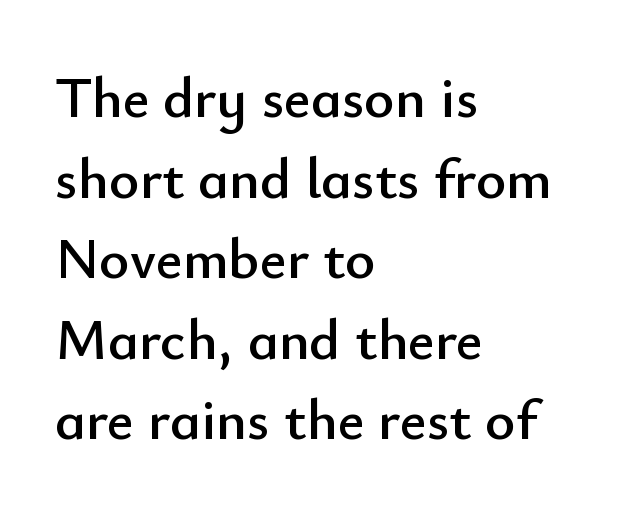
Unlike italic type, these characters show no tilt at all. Clear beneath every line of the passage. Nothing unusual about the tracking: characters are spaced as the font intends. Classification — sans serif.
